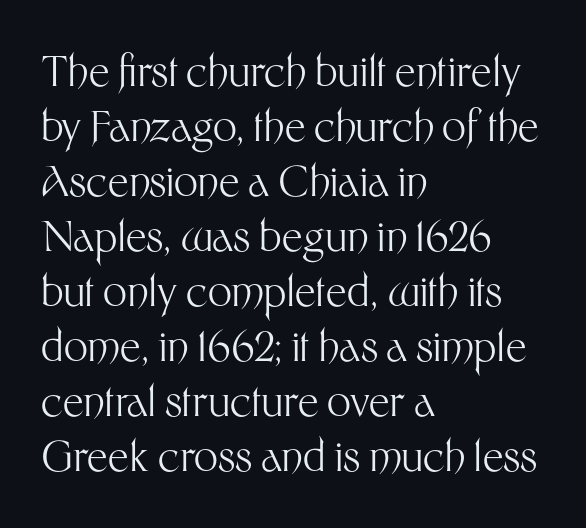
{"serif": "no", "italic": "no", "bold": "no", "weight": "light", "width": "normal", "stroke_contrast": "medium", "x_height": "medium", "monospaced": "no", "underline": "no", "align": "left", "line_spacing": "normal", "line_spacing_ratio": 1.31, "letter_spacing": "normal", "letter_spacing_em": 0.0, "glyph_px": 42}
